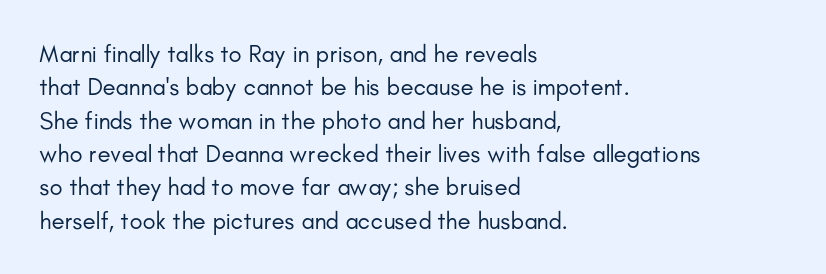
The image shows 24 px text type, upright; set left-aligned, normal line spacing (1.39x), normal letter spacing, not underlined.
